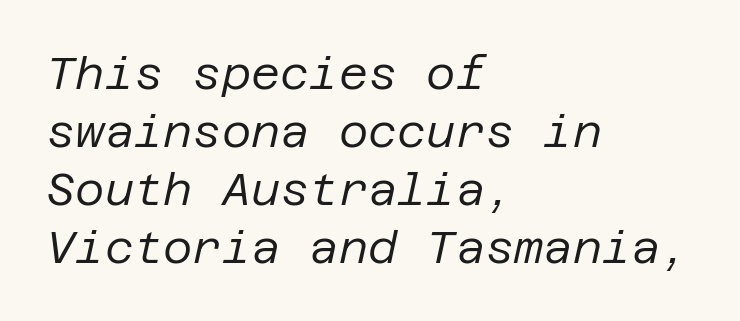
The image shows 45 px regular-weight type, italic (leaning right); set left-aligned, normal line spacing (1.29x), normal letter spacing, not underlined; low stroke contrast and a large x-height.
